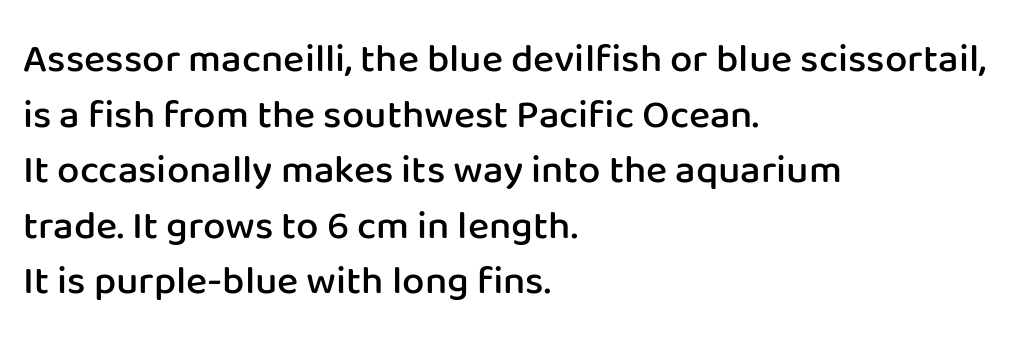
The image shows 40 px semibold sans-serif type, upright; set left-aligned, normal line spacing (1.39x), normal letter spacing, not underlined; low stroke contrast and a medium x-height.
